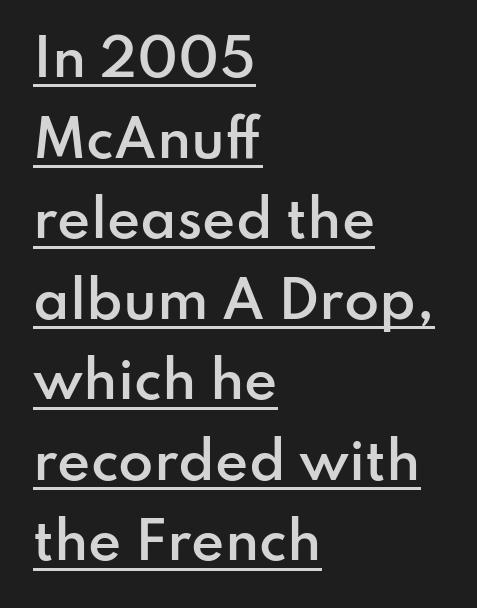
Reading down the column, the eye jumps a familiar distance to each next line. Typographic density is moderately raised because the face is semibold. Classification — sans serif. Proportional: the letters do not fall into vertical columns.
